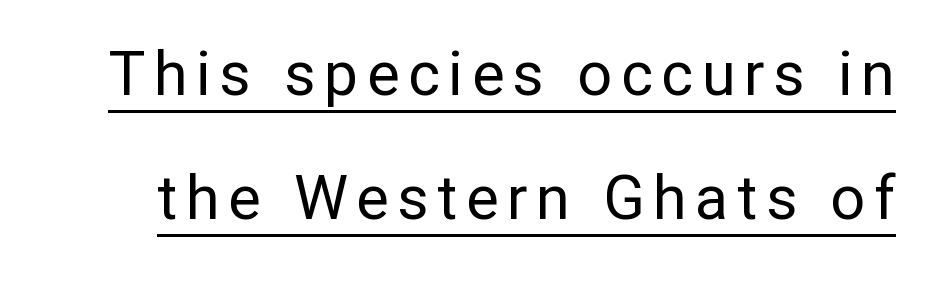
The image shows 61 px regular-weight sans-serif type, upright; set loose line spacing (2.03x), underlined; low stroke contrast and a medium x-height.
